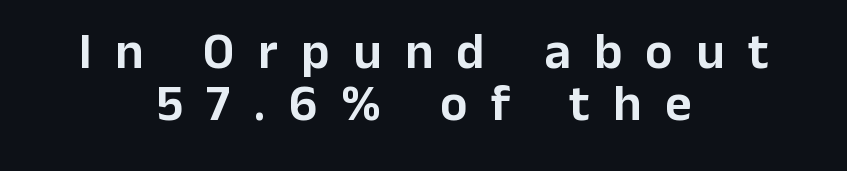
The image shows 51 px sans-serif type, upright; set centered, tight line spacing (1.02x), unusually wide letter spacing (+0.46 em), not underlined; low stroke contrast and a medium x-height.
